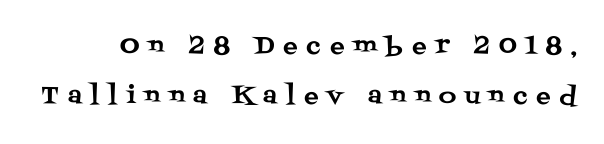
The image shows 24 px text type, upright; set loose line spacing (2.09x), unusually wide letter spacing (+0.37 em), not underlined.
